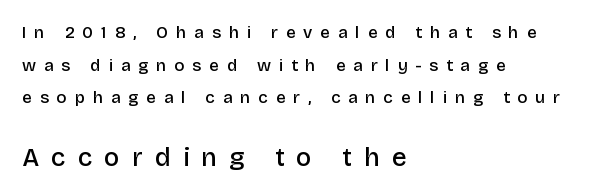
The image shows 26 px text type, upright; set left-aligned, loose line spacing (1.92x), unusually wide letter spacing (+0.46 em), not underlined; the second (bottom) block is 1.53x larger.
